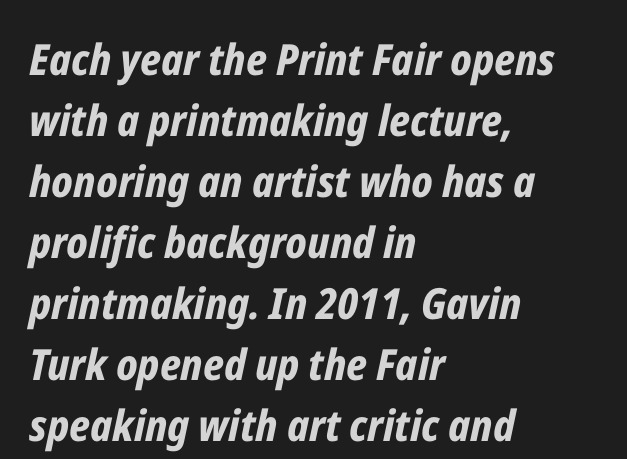
{"italic": "yes", "lean": "right", "slant_degrees": 12, "bold": "yes", "weight": "bold", "width": "condensed", "stroke_contrast": "low", "x_height": "medium", "monospaced": "no", "underline": "no", "align": "left", "line_spacing": "normal", "line_spacing_ratio": 1.42, "letter_spacing": "normal", "letter_spacing_em": 0.0, "glyph_px": 43}
